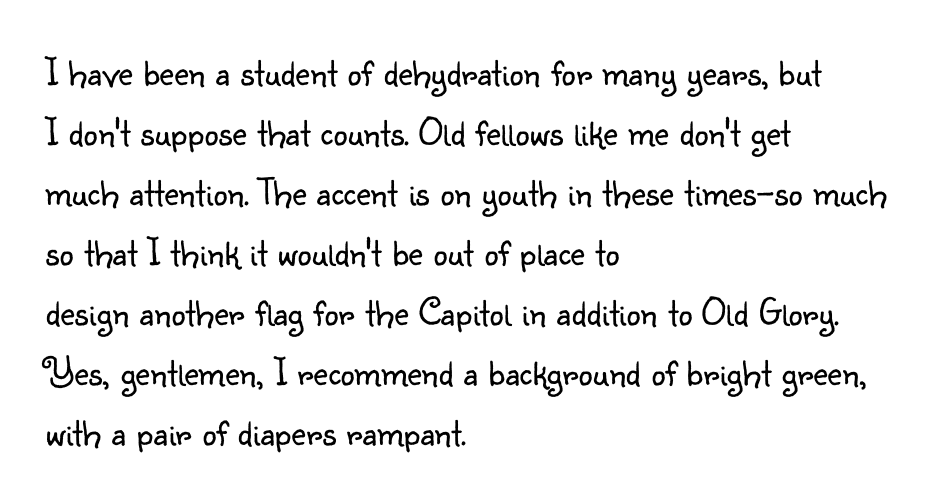
{"serif": "no", "italic": "no", "bold": "no", "weight": "light", "width": "normal", "stroke_contrast": "low", "x_height": "small", "monospaced": "no", "underline": "no", "align": "left", "line_spacing": "normal", "line_spacing_ratio": 1.5, "letter_spacing": "normal", "letter_spacing_em": 0.0, "glyph_px": 40}
